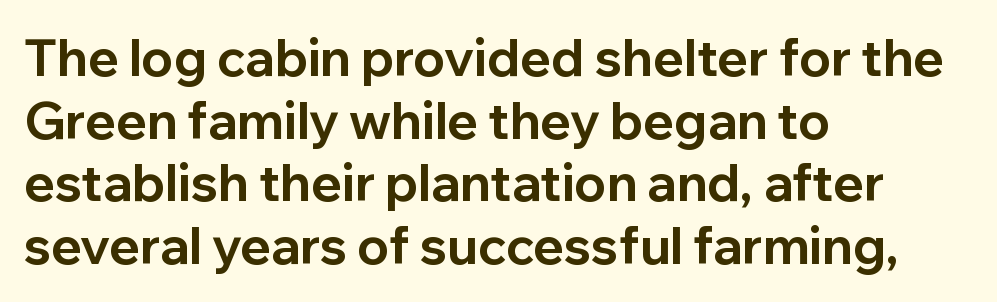
The image shows 51 px bold sans-serif type, upright; set left-aligned, line spacing 1.23x, normal letter spacing, not underlined; low stroke contrast and a medium x-height.
